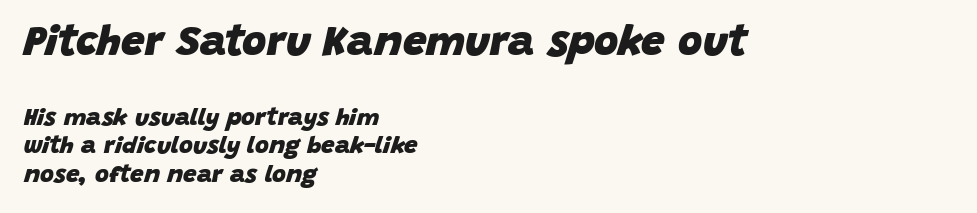
Q: Is the text bold? A: Yes.
Q: Is the text italic (slanted)? A: Yes, it leans right by about 15 degrees.
Q: Is the text underlined? A: No.
Q: How is the paragraph aligned? A: Left-aligned.
Q: Is the spacing between letters normal or unusually wide? A: Normal.
Q: Which block of text is set in a larger size, the first (top) or the second (bottom)? A: The first (top) one.
Q: Width (condensed, normal, or wide)? A: Normal.
Q: Stroke contrast? A: Low.
Q: x-height? A: Large.
Q: Monospaced? A: No.
